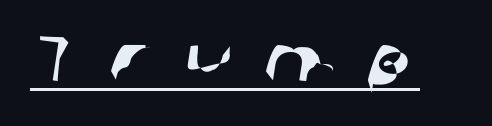
{"serif": "no", "width": "wide", "stroke_contrast": "low", "x_height": "medium", "monospaced": "no", "underline": "yes", "letter_spacing": "wide", "letter_spacing_em": 0.44, "glyph_px": 65}
